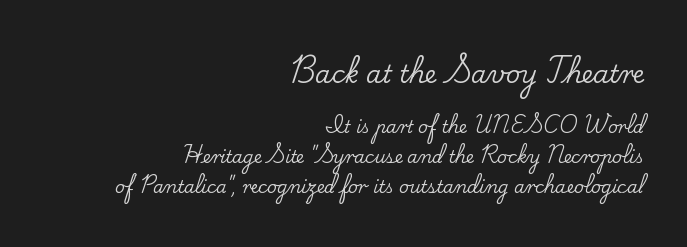
{"underline": "no", "align": "right", "line_spacing_ratio": 1.74, "letter_spacing": "normal", "letter_spacing_em": 0.0, "larger_block": "first", "size_ratio": 1.47, "glyph_px": 25}
